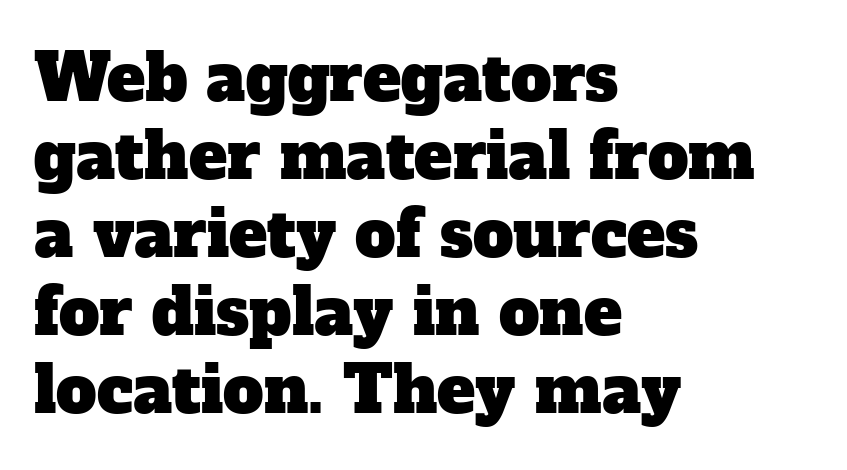
The space directly below the letters is spotless. A typesetter would call this proportional, since set widths differ per character. Alignment: flush left. The passage shown has conventional tracking throughout. Classification — serif.
